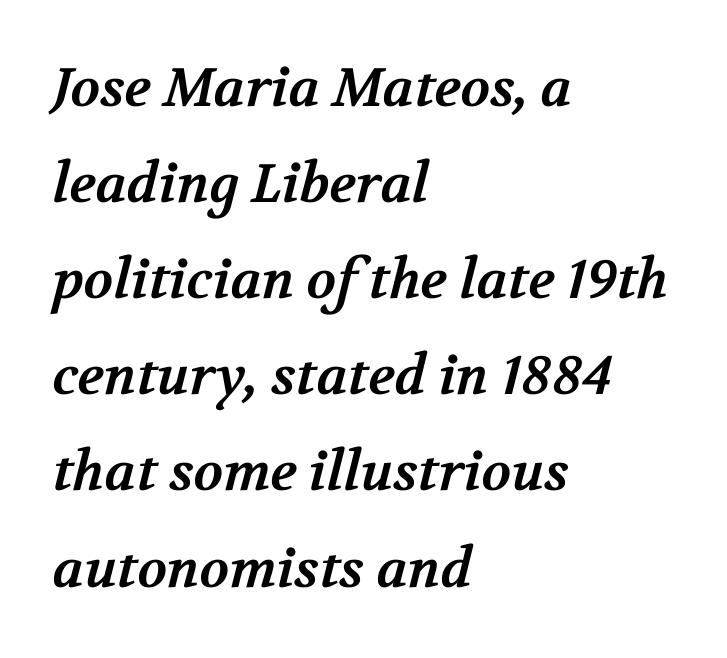
Q: Is the text bold? A: Yes.
Q: Is the typeface a serif or a sans-serif typeface? A: Serif.
Q: Is the text underlined? A: No.
Q: How is the paragraph aligned? A: Left-aligned.
Q: Is the spacing between letters normal or unusually wide? A: Normal.
Q: Width (condensed, normal, or wide)? A: Normal.
Q: Stroke contrast? A: Medium.
Q: x-height? A: Medium.
Q: Monospaced? A: No.
